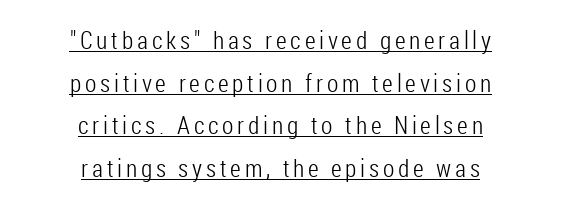
Q: Is the text bold? A: No.
Q: Is the text italic (slanted)? A: No, it is upright.
Q: Is the text underlined? A: Yes.
Q: How is the paragraph aligned? A: Centered.
